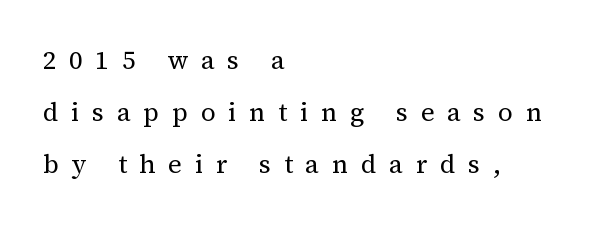
Descenders are the only things crossing below the line. Is the type heavy? It reads as light-to-regular instead. A typesetter would mark this as roman, not italic. How would I describe the line gaps? Wide and relaxed.
